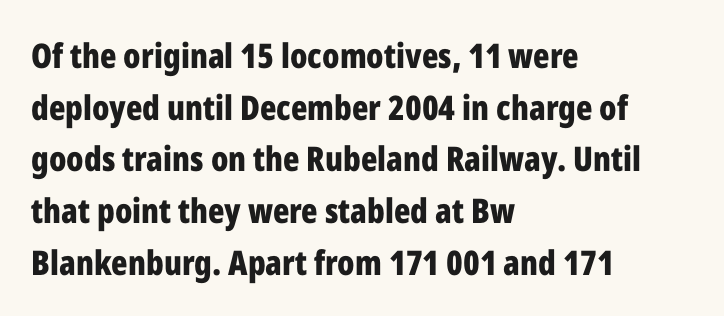
Q: Is the text bold? A: Yes.
Q: Is the text italic (slanted)? A: No, it is upright.
Q: Is the typeface a serif or a sans-serif typeface? A: Sans-serif.
Q: Is the text underlined? A: No.
Q: How is the paragraph aligned? A: Left-aligned.
Q: Is the spacing between letters normal or unusually wide? A: Normal.
Q: Is the spacing between lines tight, normal or loose? A: Normal.
Q: Width (condensed, normal, or wide)? A: Condensed.
Q: Stroke contrast? A: Low.
Q: x-height? A: Medium.
Q: Monospaced? A: No.
